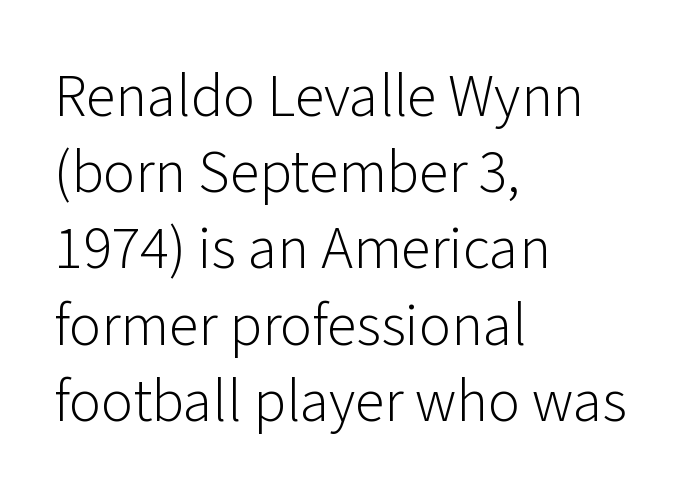
Q: Is the text bold? A: No.
Q: Is the text italic (slanted)? A: No, it is upright.
Q: Is the typeface a serif or a sans-serif typeface? A: Sans-serif.
Q: Is the text underlined? A: No.
Q: How is the paragraph aligned? A: Left-aligned.
Q: Is the spacing between letters normal or unusually wide? A: Normal.
Q: Is the spacing between lines tight, normal or loose? A: Normal.
Q: Width (condensed, normal, or wide)? A: Normal.
Q: Stroke contrast? A: Low.
Q: x-height? A: Medium.
Q: Monospaced? A: No.
